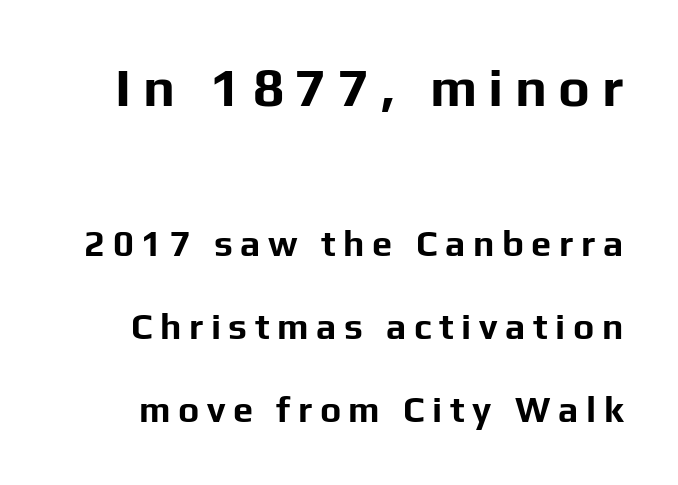
{"serif": "no", "italic": "no", "bold": "yes", "weight": "bold", "width": "normal", "stroke_contrast": "low", "x_height": "medium", "monospaced": "no", "underline": "no", "line_spacing": "loose", "line_spacing_ratio": 2.3, "letter_spacing": "wide", "letter_spacing_em": 0.21, "larger_block": "first", "size_ratio": 1.5, "glyph_px": 54}
